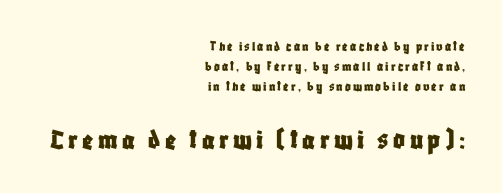
Q: Is the text italic (slanted)? A: No, it is upright.
Q: Is the typeface a serif or a sans-serif typeface? A: Sans-serif.
Q: Is the text underlined? A: No.
Q: How is the paragraph aligned? A: Right-aligned.
Q: Is the spacing between lines tight, normal or loose? A: Normal.
Q: Which block of text is set in a larger size, the first (top) or the second (bottom)? A: The second (bottom) one.
Q: Width (condensed, normal, or wide)? A: Condensed.
Q: Stroke contrast? A: Low.
Q: x-height? A: Large.
Q: Monospaced? A: No.
